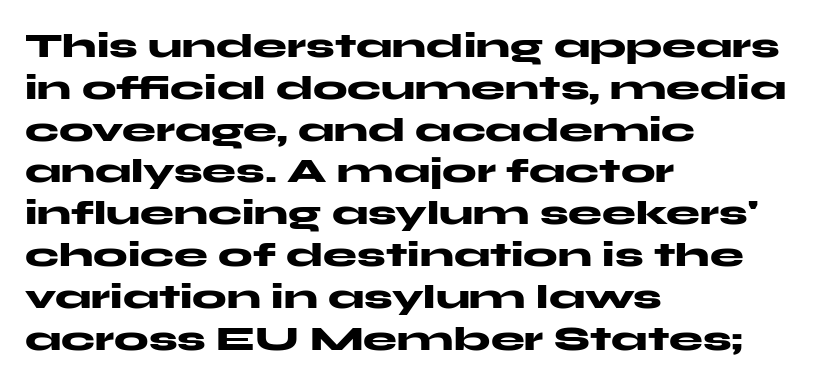
The image shows 34 px heavy, wide sans-serif type, upright; set left-aligned, line spacing 1.23x, normal letter spacing, not underlined; medium stroke contrast and a medium x-height.
